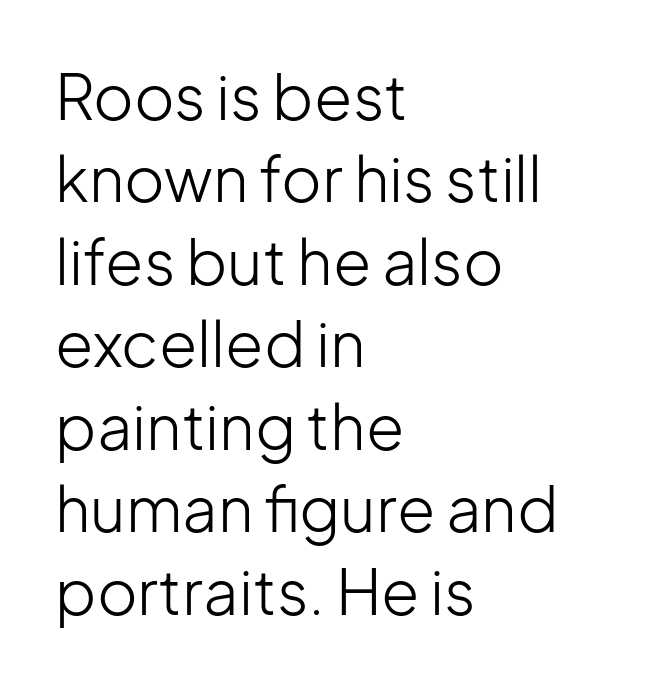
The image shows 62 px light sans-serif type, upright; set left-aligned, normal line spacing (1.33x), normal letter spacing, not underlined; low stroke contrast and a medium x-height.
